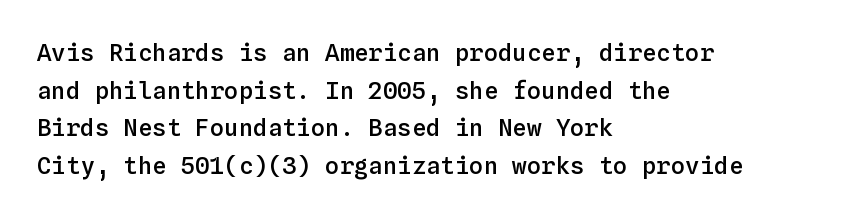
Q: Is the text bold? A: Semi-bold.
Q: Is the text italic (slanted)? A: No, it is upright.
Q: Is the text underlined? A: No.
Q: How is the paragraph aligned? A: Left-aligned.
Q: Is the spacing between letters normal or unusually wide? A: Normal.
Q: Is the spacing between lines tight, normal or loose? A: Normal.
